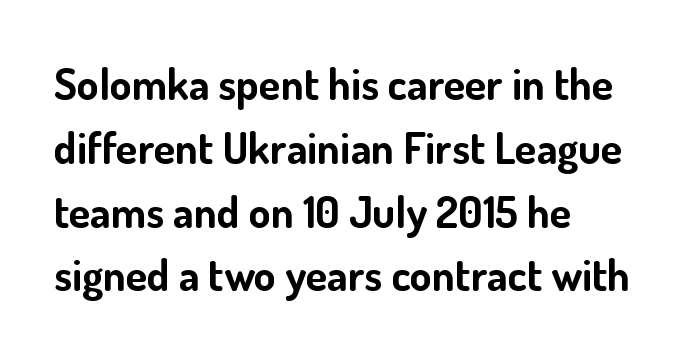
Q: Is the text bold? A: Yes.
Q: Is the text italic (slanted)? A: No, it is upright.
Q: Is the typeface a serif or a sans-serif typeface? A: Sans-serif.
Q: Is the text underlined? A: No.
Q: How is the paragraph aligned? A: Left-aligned.
Q: Is the spacing between letters normal or unusually wide? A: Normal.
Q: Is the spacing between lines tight, normal or loose? A: Normal.
Q: Width (condensed, normal, or wide)? A: Normal.
Q: Stroke contrast? A: Low.
Q: x-height? A: Small.
Q: Monospaced? A: No.
